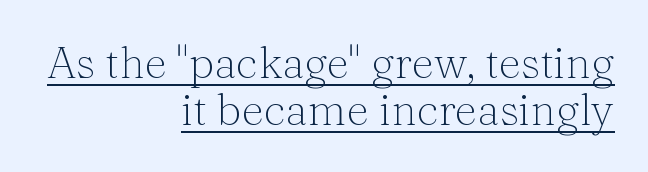
{"serif": "yes", "italic": "no", "bold": "no", "weight": "light", "width": "normal", "stroke_contrast": "medium", "x_height": "medium", "monospaced": "no", "underline": "yes", "align": "right", "line_spacing": "tight", "line_spacing_ratio": 1.07, "letter_spacing": "normal", "letter_spacing_em": 0.0, "glyph_px": 44}
